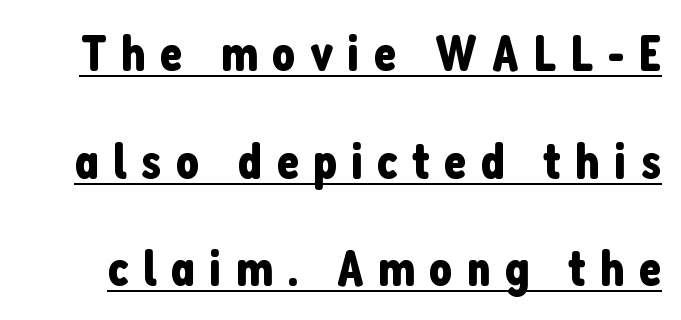
Q: Is the text italic (slanted)? A: No, it is upright.
Q: Is the typeface a serif or a sans-serif typeface? A: Sans-serif.
Q: Is the text underlined? A: Yes.
Q: Is the spacing between letters normal or unusually wide? A: Unusually wide.
Q: Is the spacing between lines tight, normal or loose? A: Loose.
Q: Width (condensed, normal, or wide)? A: Condensed.
Q: Stroke contrast? A: Low.
Q: x-height? A: Medium.
Q: Monospaced? A: No.
